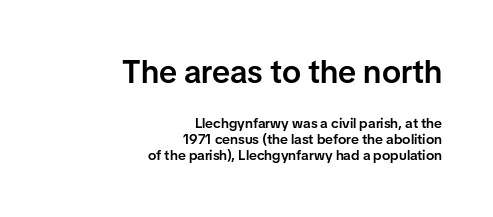
{"serif": "no", "italic": "no", "bold": "semi", "weight": "semibold", "width": "normal", "stroke_contrast": "low", "x_height": "medium", "monospaced": "no", "underline": "no", "align": "right", "line_spacing_ratio": 1.16, "letter_spacing": "normal", "letter_spacing_em": 0.0, "larger_block": "first", "size_ratio": 2.29, "glyph_px": 32}
